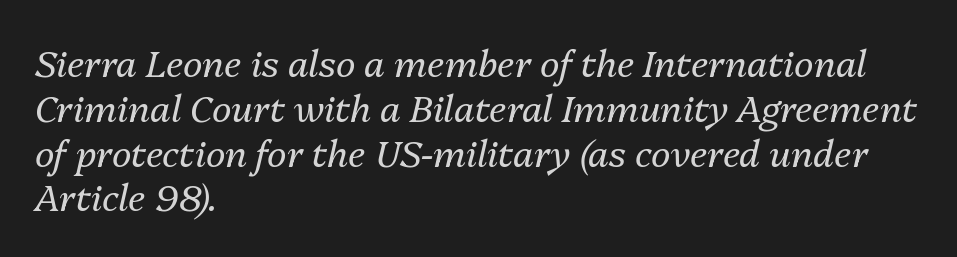
The image shows 37 px regular-weight type, italic (leaning right); set left-aligned, line spacing 1.21x, normal letter spacing, not underlined; medium stroke contrast and a medium x-height.
